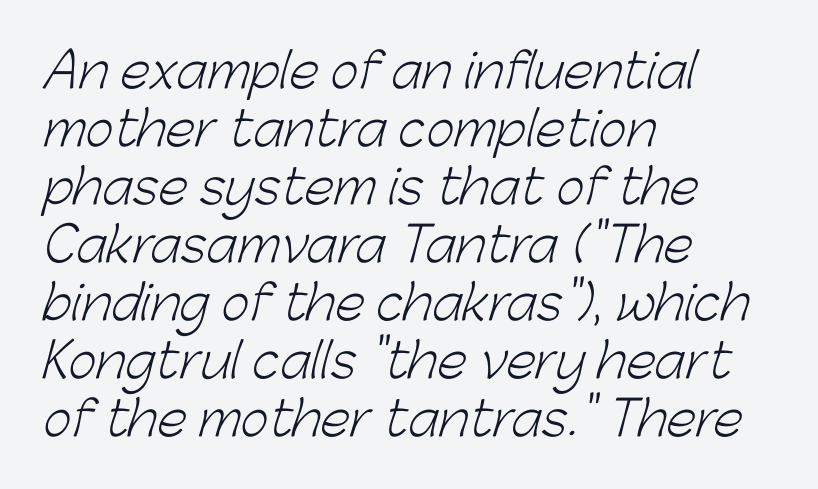
The cut favours lightness, reaching ordinary text weight at its darkest. Tracking value appears to be zero — textbook default spacing. Beneath every word, the page is bare. Which margin do the lines hug? The left one — the right edge is uneven.
